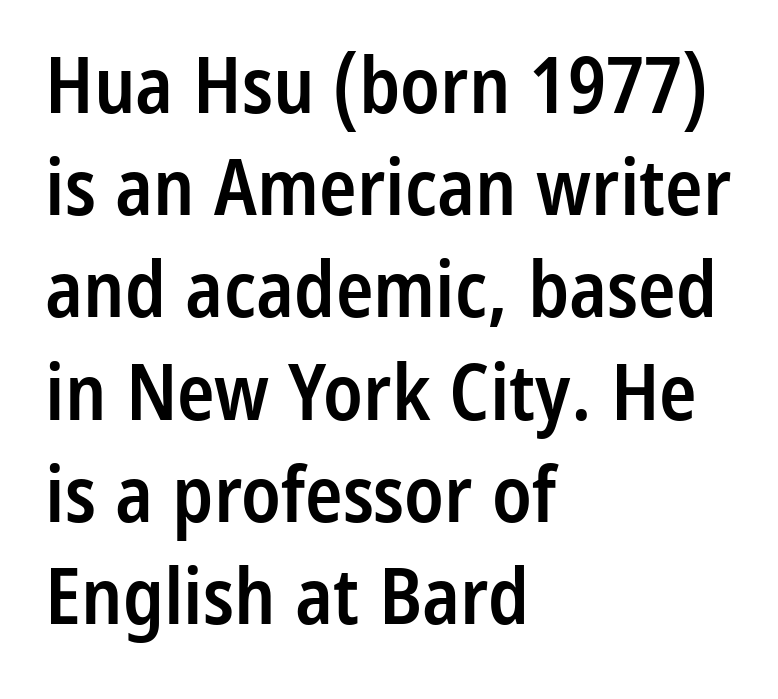
Plain, unruled lines of type. Words appear dense and cohesive because spacing is normal. This sample uses an upright cut, with every glyph sitting square on the baseline. The sample has been set in demibold, a notch under bold. Character widths vary here, with narrow letters taking less room than wide ones. Rows of type keep a routine distance in the vertical direction.
